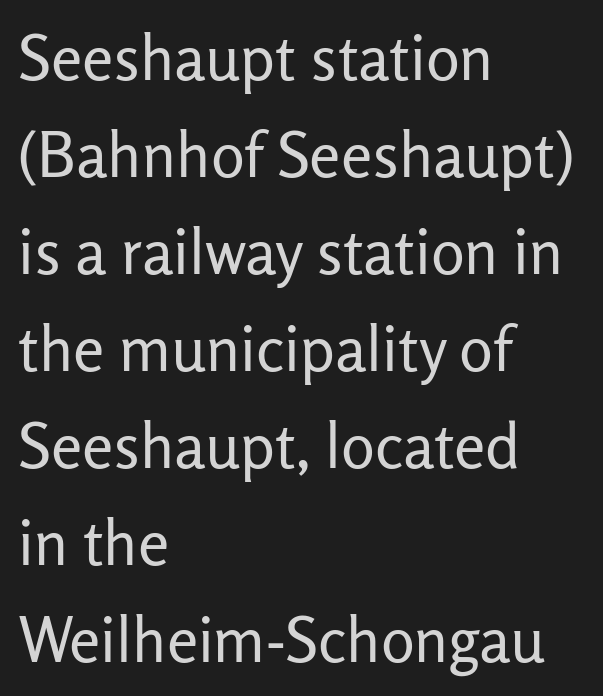
Any mark beneath the type? The region is blank. The compositor pushed each line to the left boundary. Look at the tracking — it's just the regular setting, nothing added. A roman cut, with each character standing at attention.
